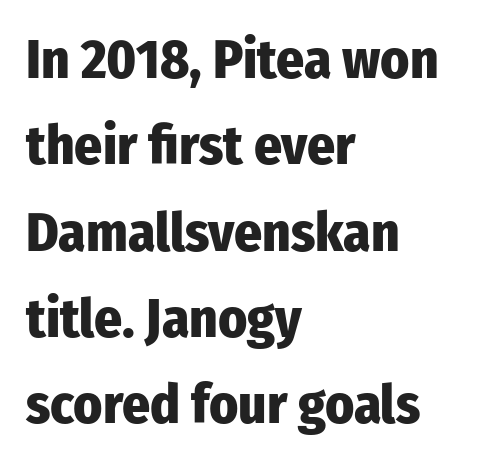
Q: Is the text bold? A: Yes.
Q: Is the text italic (slanted)? A: No, it is upright.
Q: Is the typeface a serif or a sans-serif typeface? A: Sans-serif.
Q: Is the text underlined? A: No.
Q: How is the paragraph aligned? A: Left-aligned.
Q: Is the spacing between letters normal or unusually wide? A: Normal.
Q: Is the spacing between lines tight, normal or loose? A: Normal.
Q: Width (condensed, normal, or wide)? A: Condensed.
Q: Stroke contrast? A: Low.
Q: x-height? A: Medium.
Q: Monospaced? A: No.
